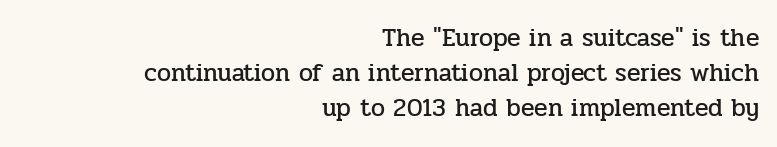
Q: Is the text italic (slanted)? A: No, it is upright.
Q: Is the text underlined? A: No.
Q: How is the paragraph aligned? A: Right-aligned.
Q: Is the spacing between letters normal or unusually wide? A: Normal.
Q: Is the spacing between lines tight, normal or loose? A: Normal.
